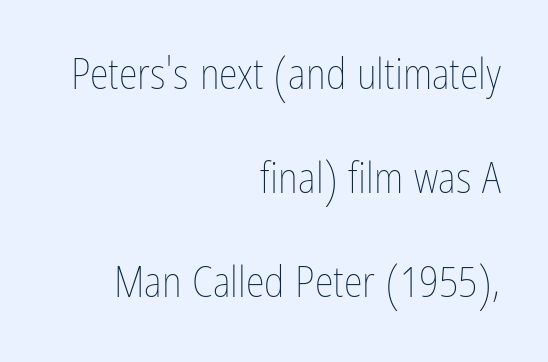
Q: Is the text bold? A: No.
Q: Is the text italic (slanted)? A: No, it is upright.
Q: Is the text underlined? A: No.
Q: How is the paragraph aligned? A: Right-aligned.
Q: Is the spacing between letters normal or unusually wide? A: Normal.
Q: Is the spacing between lines tight, normal or loose? A: Loose.
Q: Width (condensed, normal, or wide)? A: Condensed.
Q: Stroke contrast? A: Low.
Q: x-height? A: Medium.
Q: Monospaced? A: No.
